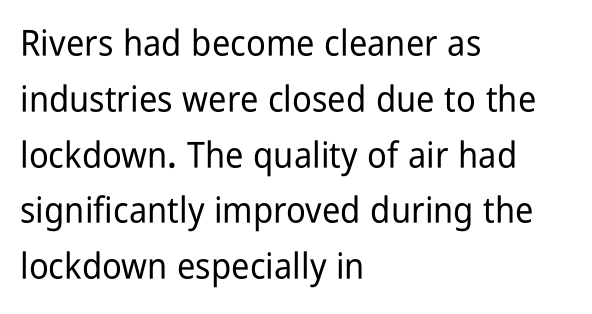
Q: Is the text italic (slanted)? A: No, it is upright.
Q: Is the typeface a serif or a sans-serif typeface? A: Sans-serif.
Q: Is the text underlined? A: No.
Q: How is the paragraph aligned? A: Left-aligned.
Q: Is the spacing between letters normal or unusually wide? A: Normal.
Q: Is the spacing between lines tight, normal or loose? A: Normal.
Q: Width (condensed, normal, or wide)? A: Condensed.
Q: Stroke contrast? A: Low.
Q: x-height? A: Medium.
Q: Monospaced? A: No.
